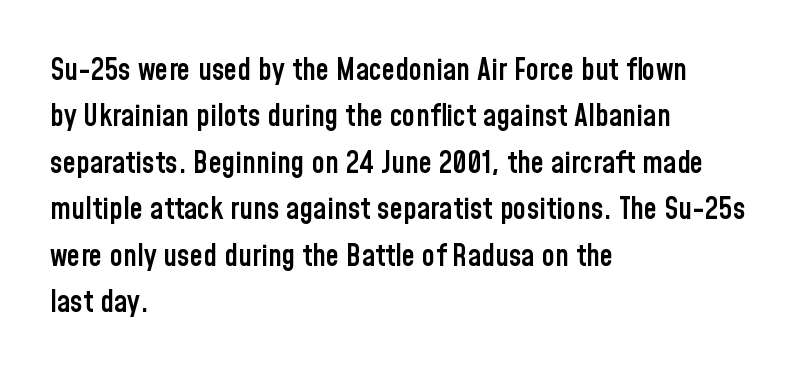
The image shows 30 px semibold, condensed sans-serif type, upright; set left-aligned, normal line spacing (1.55x), normal letter spacing, not underlined; low stroke contrast and a medium x-height.
